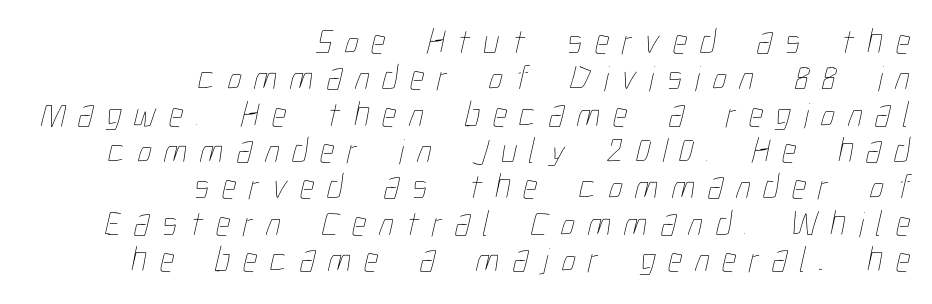
The image shows 36 px thin, condensed type; set right-aligned, tight line spacing (1.01x), unusually wide letter spacing (+0.35 em), not underlined; low stroke contrast and a medium x-height.
